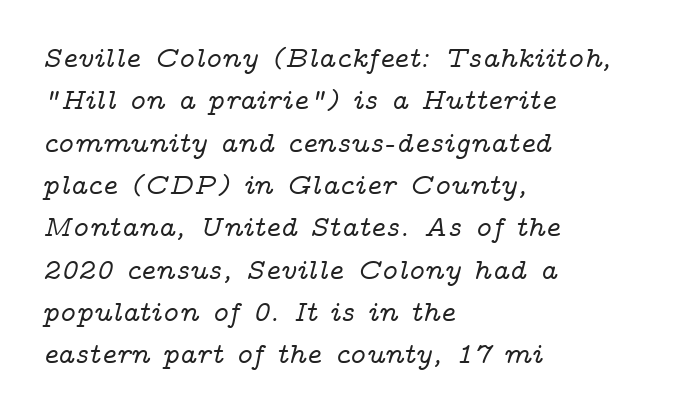
You can tell from the footed stems that serif type was used. Do the characters align in a grid? No, the font is proportional. No extra tracking has been applied to these lines. Slanted lettering throughout.
